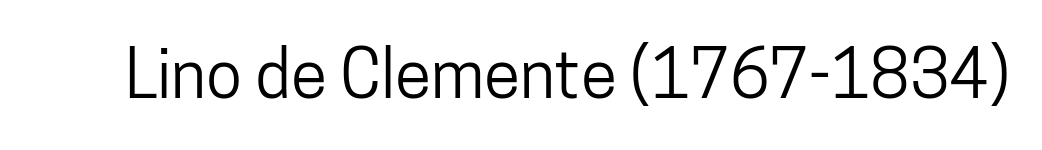
Q: Is the text italic (slanted)? A: No, it is upright.
Q: Is the typeface a serif or a sans-serif typeface? A: Sans-serif.
Q: Is the text underlined? A: No.
Q: Is the spacing between letters normal or unusually wide? A: Normal.
Q: Width (condensed, normal, or wide)? A: Condensed.
Q: Stroke contrast? A: Low.
Q: x-height? A: Medium.
Q: Monospaced? A: No.
